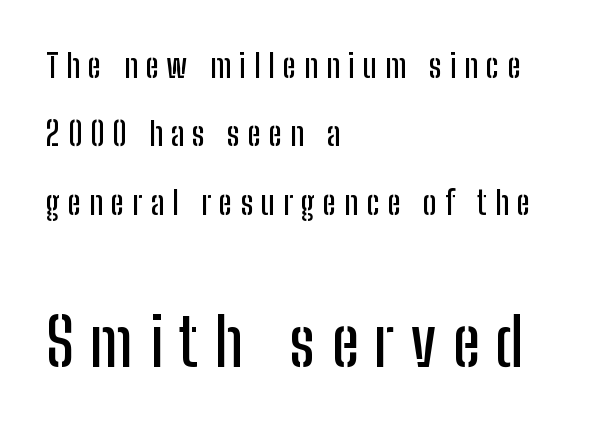
This layout puts the modest block above and the oversized block below. It's the straight-up-and-down kind of type. Honestly, the rows look like they've been pulled way apart. The designer went with a sans here, leaving each stem footless. This sample is left-justified, so line endings fall wherever the words run out. A typesetter would call this proportional, since set widths differ per character.
